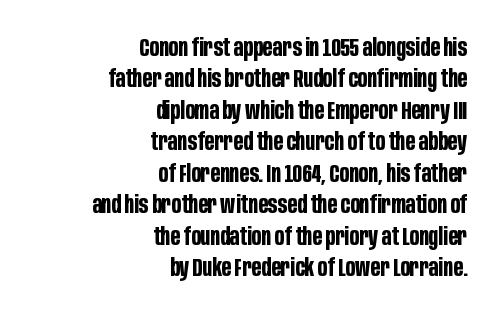
The image shows 25 px bold type, upright; set right-aligned, normal line spacing (1.26x), normal letter spacing, not underlined.
